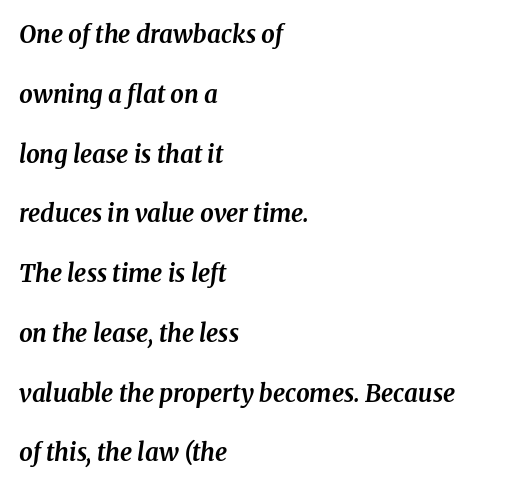
{"italic": "yes", "lean": "right", "slant_degrees": 8, "bold": "yes", "underline": "no", "align": "left", "line_spacing": "loose", "line_spacing_ratio": 2.49, "letter_spacing": "normal", "letter_spacing_em": 0.0, "glyph_px": 24}
